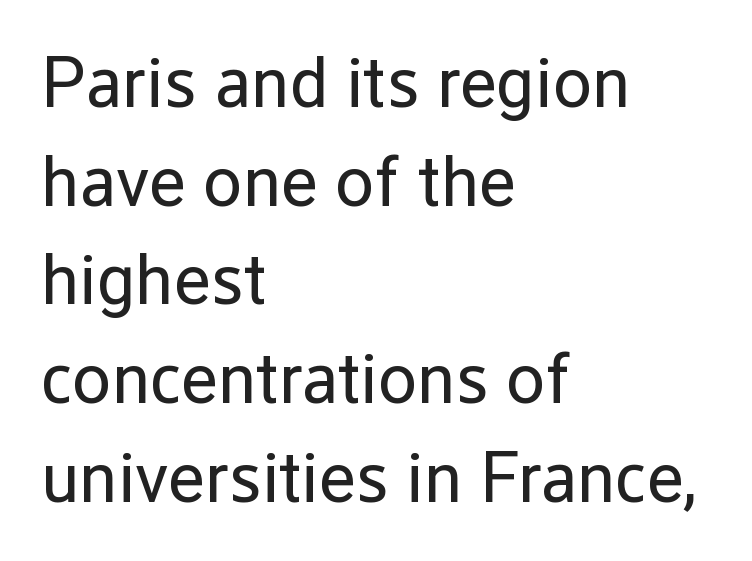
Q: Is the text bold? A: No.
Q: Is the text italic (slanted)? A: No, it is upright.
Q: Is the typeface a serif or a sans-serif typeface? A: Sans-serif.
Q: Is the text underlined? A: No.
Q: How is the paragraph aligned? A: Left-aligned.
Q: Is the spacing between letters normal or unusually wide? A: Normal.
Q: Is the spacing between lines tight, normal or loose? A: Normal.
Q: Width (condensed, normal, or wide)? A: Normal.
Q: Stroke contrast? A: Low.
Q: x-height? A: Medium.
Q: Monospaced? A: No.
